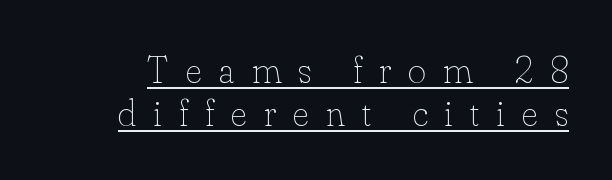
{"italic": "no", "bold": "no", "weight": "thin", "width": "normal", "stroke_contrast": "low", "x_height": "small", "monospaced": "no", "underline": "yes", "line_spacing": "tight", "line_spacing_ratio": 1.09, "letter_spacing": "wide", "letter_spacing_em": 0.44, "glyph_px": 39}
